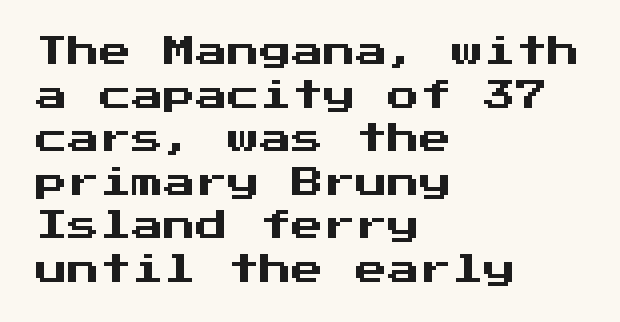
{"serif": "no", "italic": "no", "width": "normal", "stroke_contrast": "medium", "x_height": "medium", "underline": "no", "align": "left", "line_spacing": "normal", "line_spacing_ratio": 1.36, "letter_spacing": "normal", "letter_spacing_em": 0.0, "glyph_px": 32}
